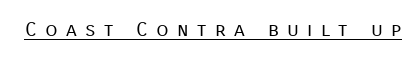
The image shows 20 px text type, upright; set unusually wide letter spacing (+0.42 em), underlined.
